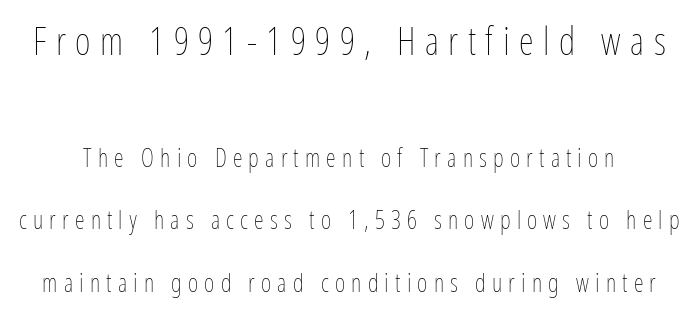
{"italic": "no", "bold": "no", "weight": "thin", "width": "condensed", "stroke_contrast": "low", "x_height": "medium", "monospaced": "no", "underline": "no", "line_spacing": "loose", "line_spacing_ratio": 2.49, "letter_spacing": "wide", "letter_spacing_em": 0.25, "larger_block": "first", "size_ratio": 1.52, "glyph_px": 38}
